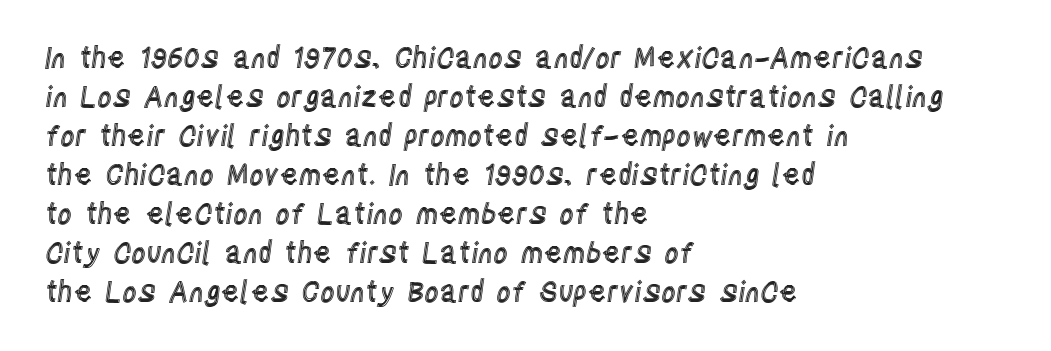
The image shows 28 px condensed type; set left-aligned, normal line spacing (1.39x), normal letter spacing, not underlined; a large x-height.
